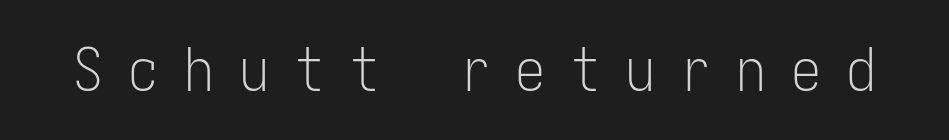
{"serif": "no", "italic": "no", "bold": "no", "weight": "light", "width": "condensed", "stroke_contrast": "low", "x_height": "medium", "underline": "no", "letter_spacing": "wide", "letter_spacing_em": 0.42, "glyph_px": 60}
